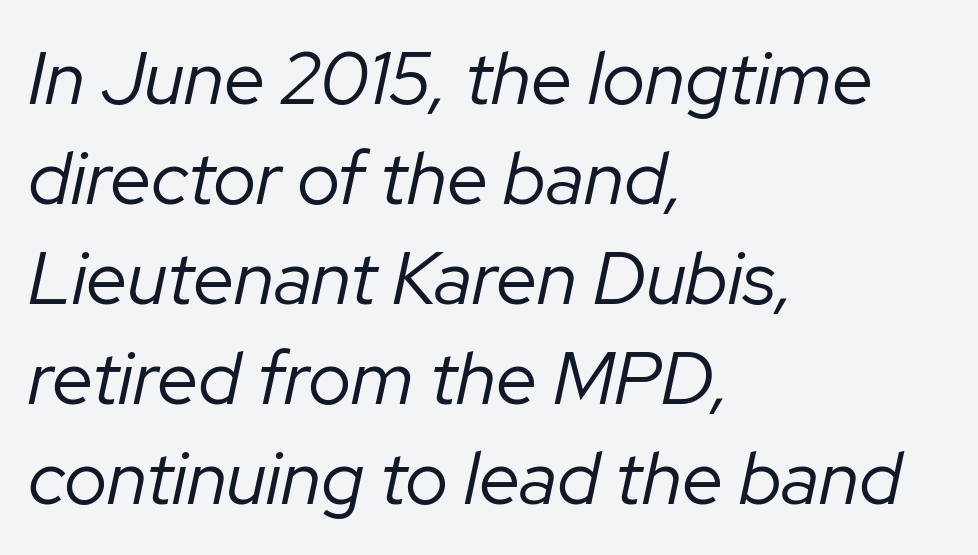
{"italic": "yes", "lean": "right", "slant_degrees": 12, "bold": "no", "weight": "regular", "width": "normal", "stroke_contrast": "low", "x_height": "medium", "monospaced": "no", "underline": "no", "align": "left", "line_spacing": "normal", "line_spacing_ratio": 1.35, "letter_spacing": "normal", "letter_spacing_em": 0.0, "glyph_px": 74}
